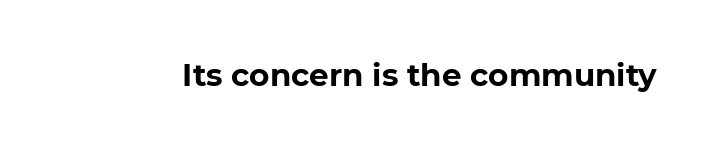
Q: Is the text bold? A: Yes.
Q: Is the text italic (slanted)? A: No, it is upright.
Q: Is the typeface a serif or a sans-serif typeface? A: Sans-serif.
Q: Is the text underlined? A: No.
Q: Is the spacing between letters normal or unusually wide? A: Normal.
Q: Width (condensed, normal, or wide)? A: Normal.
Q: Stroke contrast? A: Low.
Q: x-height? A: Medium.
Q: Monospaced? A: No.
